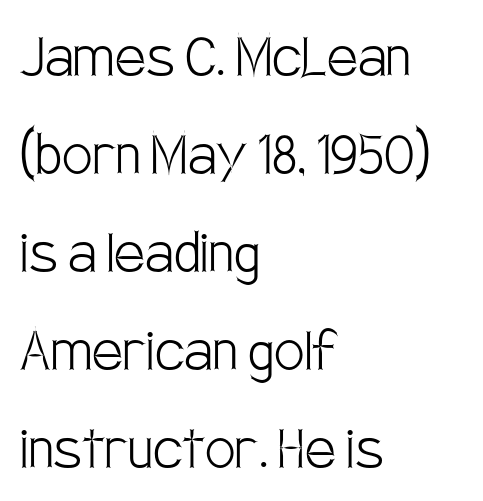
Q: Is the text bold? A: No.
Q: Is the text italic (slanted)? A: No, it is upright.
Q: Is the typeface a serif or a sans-serif typeface? A: Sans-serif.
Q: Is the text underlined? A: No.
Q: How is the paragraph aligned? A: Left-aligned.
Q: Is the spacing between letters normal or unusually wide? A: Normal.
Q: Is the spacing between lines tight, normal or loose? A: Normal.
Q: Width (condensed, normal, or wide)? A: Condensed.
Q: Stroke contrast? A: Low.
Q: x-height? A: Large.
Q: Monospaced? A: No.
